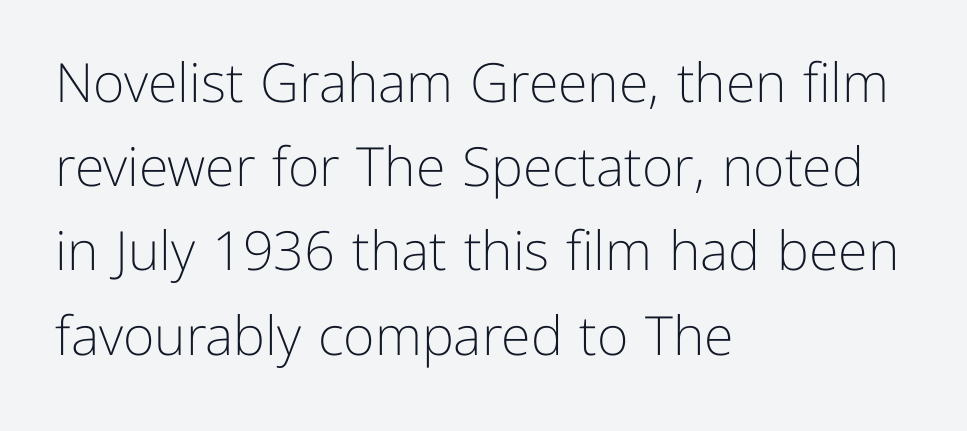
The image shows 54 px light sans-serif type, upright; set left-aligned, normal line spacing (1.56x), normal letter spacing, not underlined; low stroke contrast and a medium x-height.
